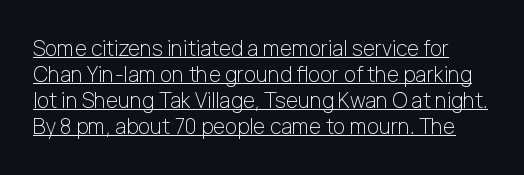
Q: Is the text bold? A: No.
Q: Is the text italic (slanted)? A: No, it is upright.
Q: Is the text underlined? A: Yes.
Q: Is the spacing between letters normal or unusually wide? A: Normal.
